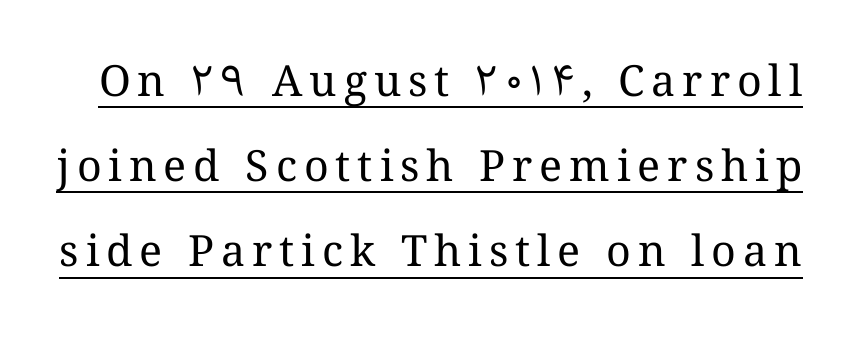
Q: Is the text bold? A: No.
Q: Is the text italic (slanted)? A: No, it is upright.
Q: Is the text underlined? A: Yes.
Q: Is the spacing between lines tight, normal or loose? A: Loose.
Q: Width (condensed, normal, or wide)? A: Normal.
Q: Stroke contrast? A: Medium.
Q: x-height? A: Medium.
Q: Monospaced? A: No.
